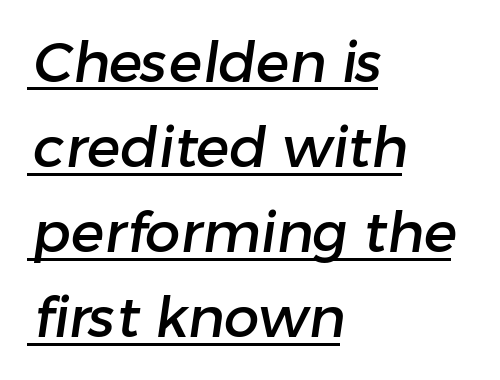
Q: Is the typeface a serif or a sans-serif typeface? A: Sans-serif.
Q: Is the text underlined? A: Yes.
Q: How is the paragraph aligned? A: Left-aligned.
Q: Is the spacing between letters normal or unusually wide? A: Normal.
Q: Is the spacing between lines tight, normal or loose? A: Normal.
Q: Width (condensed, normal, or wide)? A: Normal.
Q: Stroke contrast? A: Low.
Q: x-height? A: Medium.
Q: Monospaced? A: No.
